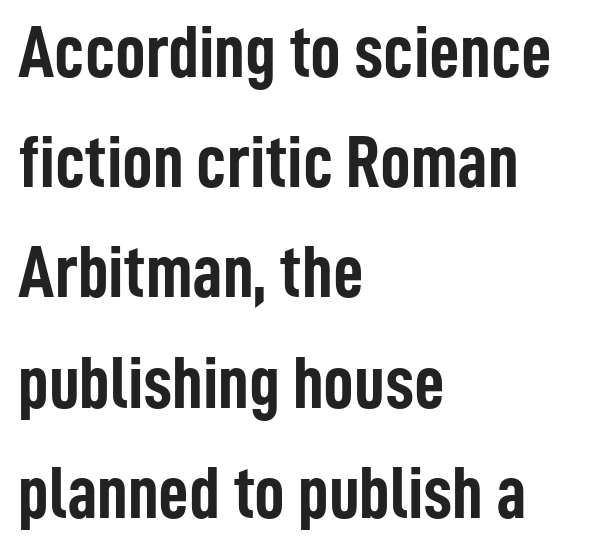
Q: Is the text bold? A: Yes.
Q: Is the text italic (slanted)? A: No, it is upright.
Q: Is the typeface a serif or a sans-serif typeface? A: Sans-serif.
Q: Is the text underlined? A: No.
Q: How is the paragraph aligned? A: Left-aligned.
Q: Is the spacing between letters normal or unusually wide? A: Normal.
Q: Is the spacing between lines tight, normal or loose? A: Normal.
Q: Width (condensed, normal, or wide)? A: Condensed.
Q: Stroke contrast? A: Low.
Q: x-height? A: Medium.
Q: Monospaced? A: No.
